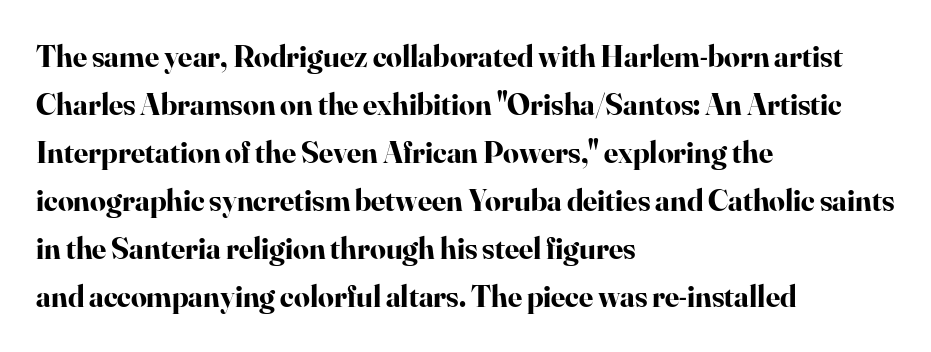
{"serif": "yes", "italic": "no", "bold": "yes", "weight": "bold", "width": "normal", "stroke_contrast": "high", "x_height": "small", "monospaced": "no", "underline": "no", "align": "left", "line_spacing": "normal", "line_spacing_ratio": 1.55, "letter_spacing": "normal", "letter_spacing_em": 0.0, "glyph_px": 31}
